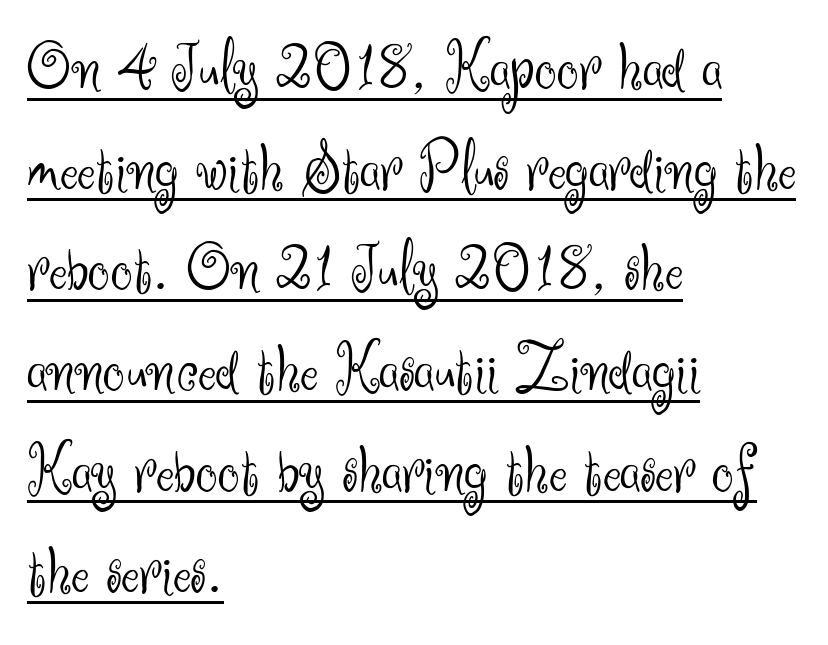
{"serif": "no", "italic": "no", "bold": "no", "weight": "light", "width": "normal", "stroke_contrast": "medium", "x_height": "small", "monospaced": "no", "underline": "yes", "align": "left", "line_spacing": "normal", "line_spacing_ratio": 1.46, "letter_spacing": "normal", "letter_spacing_em": 0.0, "glyph_px": 69}
